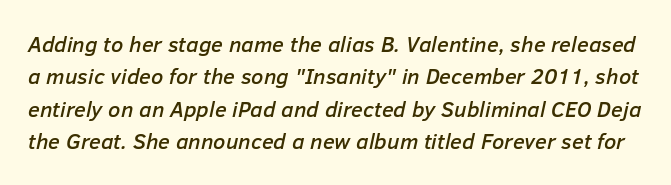
{"italic": "yes", "lean": "right", "slant_degrees": 12, "underline": "no", "line_spacing": "normal", "line_spacing_ratio": 1.47, "letter_spacing": "normal", "letter_spacing_em": 0.0, "glyph_px": 22}
